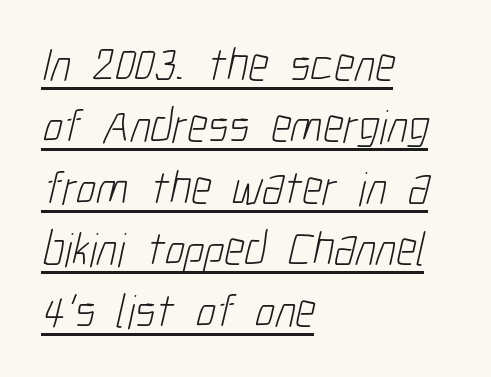
Which margin do the lines hug? The left one — the right edge is uneven. The rendering uses natural spacing where letterforms have individual widths. A quiet, ordinary-to-light weight characterises the typeface. Does a line run under the words? Yes, clearly. The vertical gap from one line to the next is medium.
